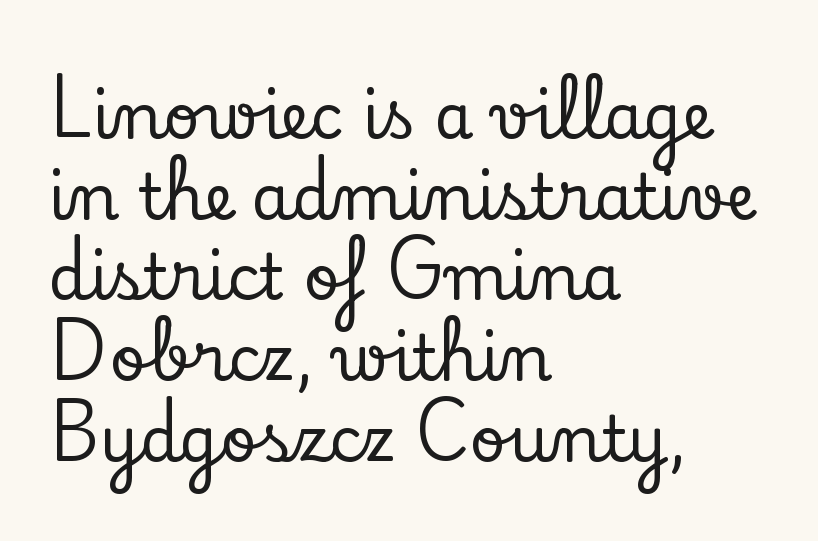
Q: Is the text italic (slanted)? A: No, it is upright.
Q: Is the text underlined? A: No.
Q: How is the paragraph aligned? A: Left-aligned.
Q: Is the spacing between letters normal or unusually wide? A: Normal.
Q: Is the spacing between lines tight, normal or loose? A: Normal.
Q: Width (condensed, normal, or wide)? A: Normal.
Q: Stroke contrast? A: Low.
Q: x-height? A: Small.
Q: Monospaced? A: No.
